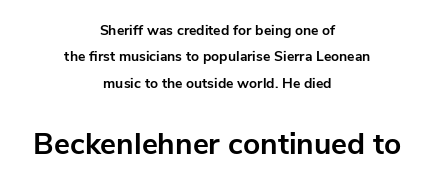
The image shows 30 px bold sans-serif type, upright; set centered, line spacing 1.89x, normal letter spacing, not underlined; the second (bottom) block is 2.14x larger; low stroke contrast and a medium x-height.
